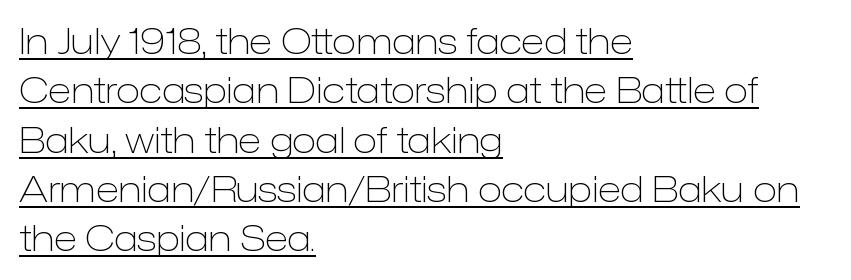
This is not heavy type; no bold has been used. Honestly, the row spacing looks completely unremarkable. Caption: standard tracking, unaltered. Think of a printed novel: that variable character pitch is what you see here. The glyphs in this specimen are sans serif.
